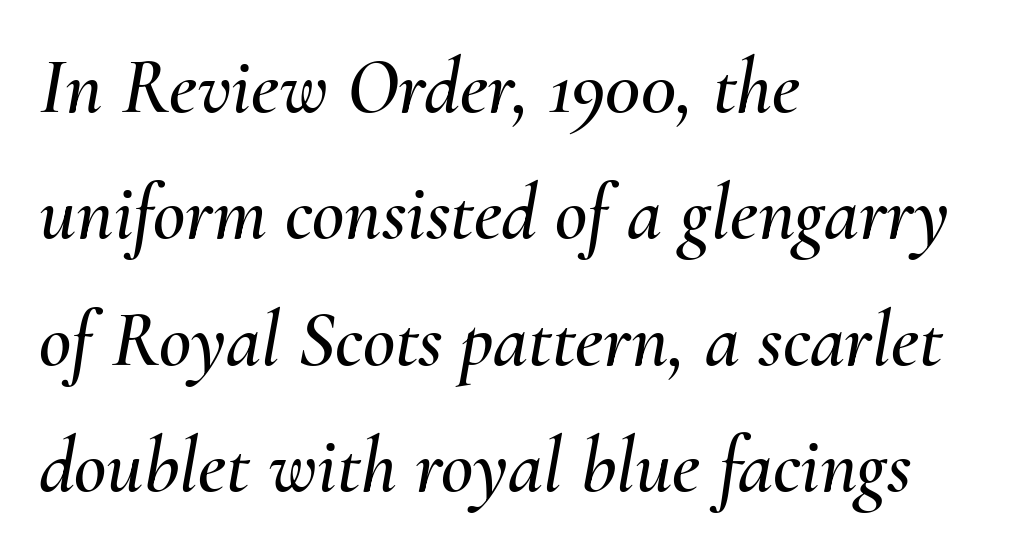
{"italic": "yes", "lean": "right", "slant_degrees": 10, "width": "normal", "stroke_contrast": "medium", "x_height": "small", "monospaced": "no", "underline": "no", "align": "left", "line_spacing": "normal", "line_spacing_ratio": 1.6, "letter_spacing": "normal", "letter_spacing_em": 0.0, "glyph_px": 79}
